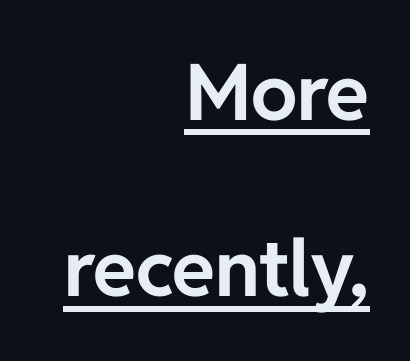
The image shows 78 px bold sans-serif type, upright; set right-aligned, loose line spacing (2.26x), normal letter spacing, underlined; low stroke contrast and a medium x-height.
